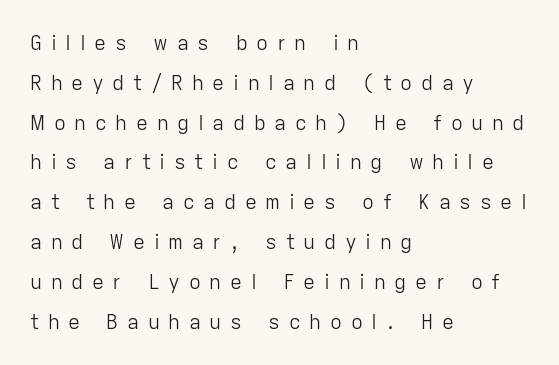
It's the straight-up-and-down kind of type. Words appear elongated and porous because spacing is wide. In CSS terms this would be text-align: left. Any mark beneath the type? The region is blank.
